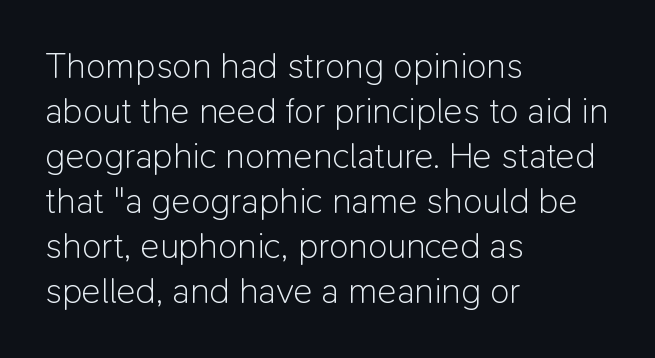
{"serif": "no", "italic": "no", "bold": "no", "weight": "light", "width": "normal", "stroke_contrast": "low", "x_height": "medium", "monospaced": "no", "underline": "no", "align": "left", "line_spacing": "normal", "line_spacing_ratio": 1.25, "letter_spacing": "normal", "letter_spacing_em": 0.0, "glyph_px": 36}
